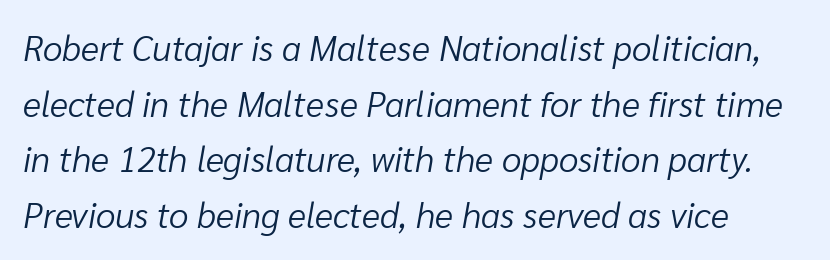
{"italic": "yes", "lean": "right", "slant_degrees": 10, "bold": "no", "weight": "light", "width": "normal", "stroke_contrast": "low", "x_height": "medium", "monospaced": "no", "underline": "no", "line_spacing": "normal", "line_spacing_ratio": 1.59, "letter_spacing": "normal", "letter_spacing_em": 0.0, "glyph_px": 35}
